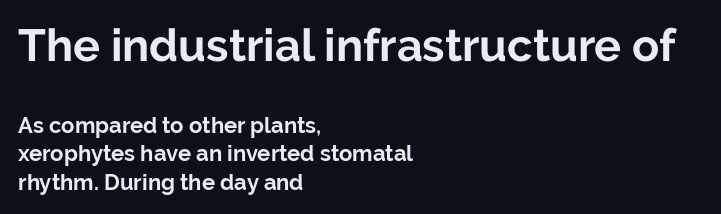
The image shows 45 px bold sans-serif type, upright; set left-aligned, normal line spacing (1.29x), normal letter spacing, not underlined; the first (top) block is 2.05x larger; low stroke contrast and a medium x-height.
